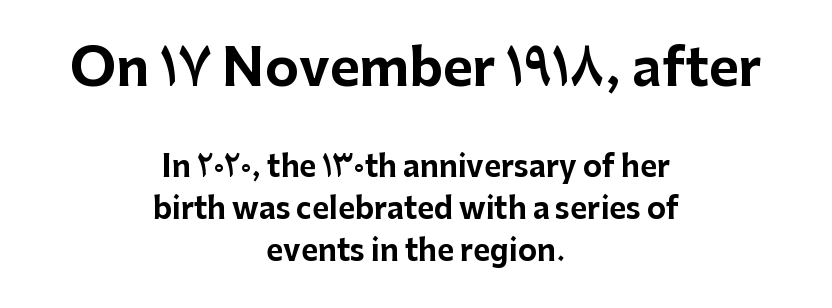
Interline gaps are of average width in this sample. Each row of text sits above clean, open space. Larger block? The one above; the one below is distinctly smaller. The face used here is a sans, in the tradition of grotesques and geometrics.
